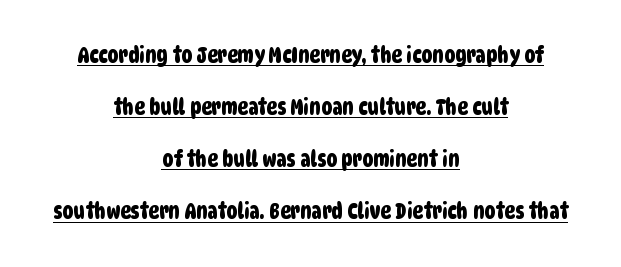
Q: Is the text underlined? A: Yes.
Q: How is the paragraph aligned? A: Centered.
Q: Is the spacing between letters normal or unusually wide? A: Normal.
Q: Is the spacing between lines tight, normal or loose? A: Loose.
